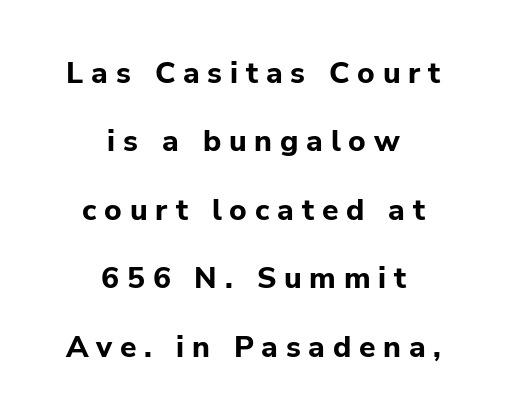
{"serif": "no", "italic": "no", "bold": "yes", "weight": "bold", "width": "normal", "stroke_contrast": "low", "x_height": "medium", "monospaced": "no", "underline": "no", "align": "center", "line_spacing": "loose", "line_spacing_ratio": 2.28, "letter_spacing": "wide", "letter_spacing_em": 0.26, "glyph_px": 30}
